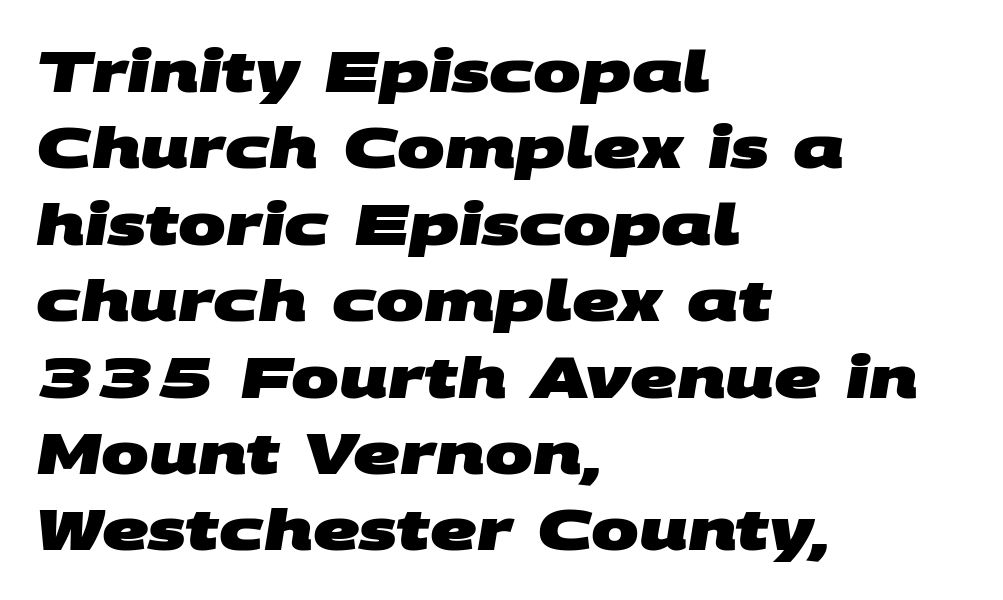
{"serif": "no", "bold": "yes", "weight": "heavy", "width": "wide", "stroke_contrast": "medium", "x_height": "large", "monospaced": "no", "underline": "no", "align": "left", "line_spacing": "normal", "line_spacing_ratio": 1.34, "letter_spacing": "normal", "letter_spacing_em": 0.0, "glyph_px": 57}
